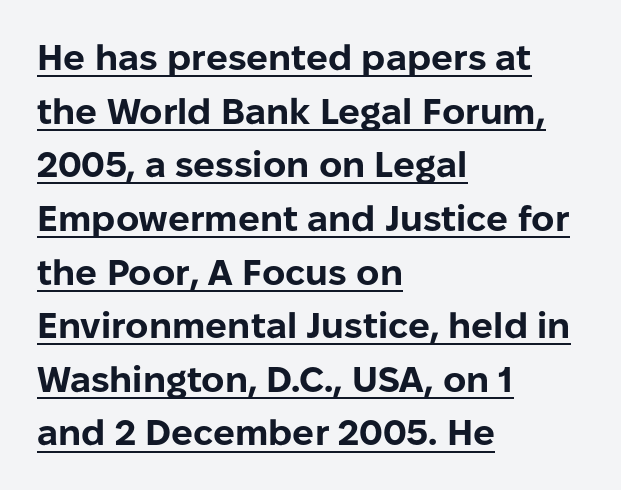
Q: Is the text bold? A: Yes.
Q: Is the text italic (slanted)? A: No, it is upright.
Q: Is the typeface a serif or a sans-serif typeface? A: Sans-serif.
Q: Is the text underlined? A: Yes.
Q: How is the paragraph aligned? A: Left-aligned.
Q: Is the spacing between letters normal or unusually wide? A: Normal.
Q: Is the spacing between lines tight, normal or loose? A: Normal.
Q: Width (condensed, normal, or wide)? A: Normal.
Q: Stroke contrast? A: Low.
Q: x-height? A: Medium.
Q: Monospaced? A: No.
